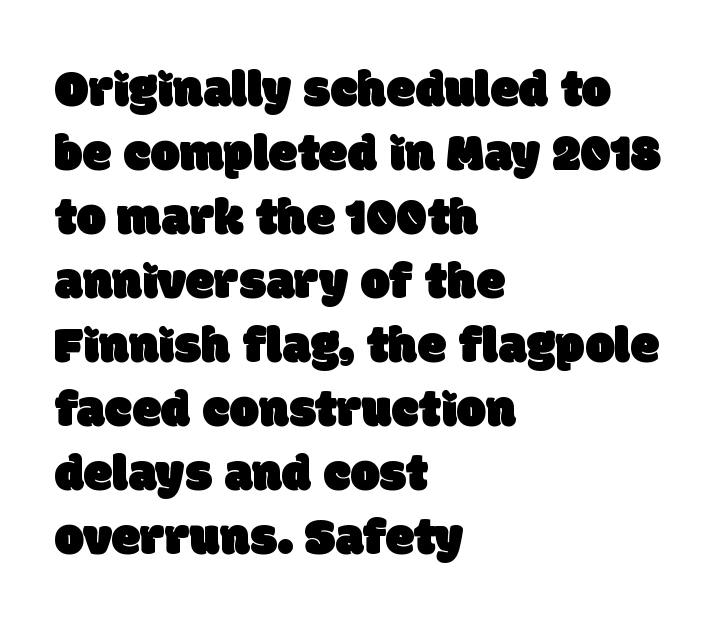
The image shows 52 px sans-serif type; set left-aligned, line spacing 1.23x, normal letter spacing, not underlined; low stroke contrast and a large x-height.
